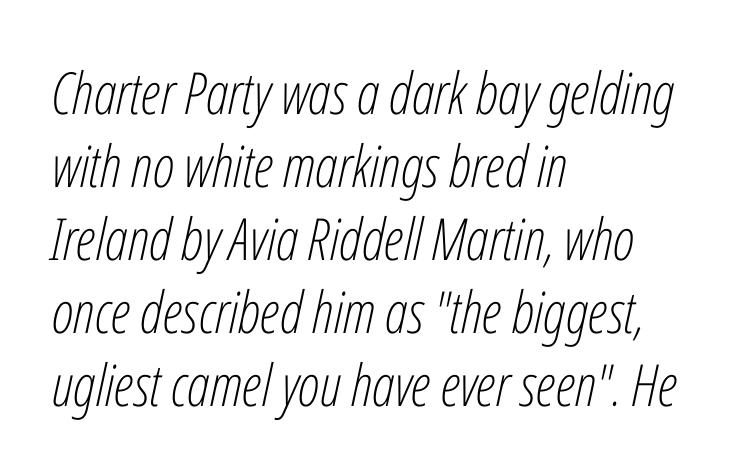
{"italic": "yes", "lean": "right", "slant_degrees": 12, "bold": "no", "weight": "light", "width": "condensed", "stroke_contrast": "low", "x_height": "medium", "monospaced": "no", "underline": "no", "align": "left", "line_spacing": "normal", "line_spacing_ratio": 1.26, "letter_spacing": "normal", "letter_spacing_em": 0.0, "glyph_px": 58}
